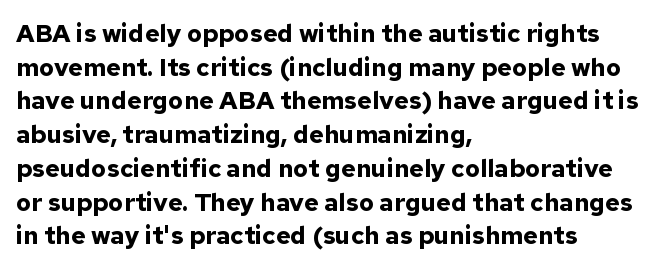
Q: Is the text bold? A: Yes.
Q: Is the text italic (slanted)? A: No, it is upright.
Q: Is the text underlined? A: No.
Q: How is the paragraph aligned? A: Left-aligned.
Q: Is the spacing between letters normal or unusually wide? A: Normal.
Q: Is the spacing between lines tight, normal or loose? A: Normal.
